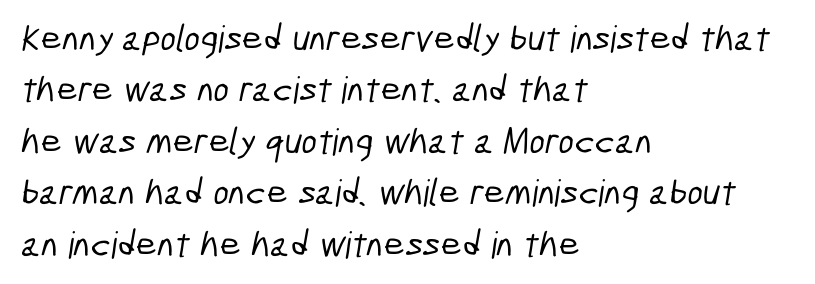
Q: Is the typeface a serif or a sans-serif typeface? A: Sans-serif.
Q: Is the text underlined? A: No.
Q: How is the paragraph aligned? A: Left-aligned.
Q: Is the spacing between letters normal or unusually wide? A: Normal.
Q: Is the spacing between lines tight, normal or loose? A: Normal.
Q: Width (condensed, normal, or wide)? A: Condensed.
Q: Stroke contrast? A: Low.
Q: x-height? A: Medium.
Q: Monospaced? A: No.
